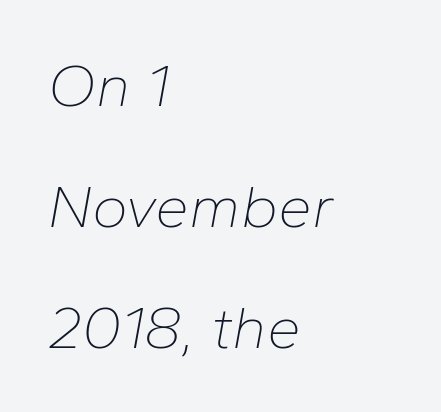
{"italic": "yes", "lean": "right", "slant_degrees": 10, "bold": "no", "weight": "thin", "width": "normal", "stroke_contrast": "low", "x_height": "medium", "monospaced": "no", "underline": "no", "align": "left", "line_spacing": "loose", "line_spacing_ratio": 1.98, "letter_spacing": "normal", "letter_spacing_em": 0.0, "glyph_px": 61}
